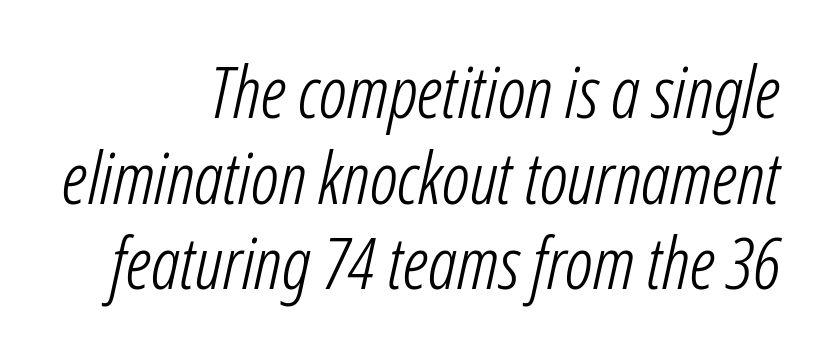
Q: Is the text bold? A: No.
Q: Is the text italic (slanted)? A: Yes, it leans right by about 12 degrees.
Q: Is the text underlined? A: No.
Q: How is the paragraph aligned? A: Right-aligned.
Q: Is the spacing between letters normal or unusually wide? A: Normal.
Q: Width (condensed, normal, or wide)? A: Condensed.
Q: Stroke contrast? A: Low.
Q: x-height? A: Medium.
Q: Monospaced? A: No.
